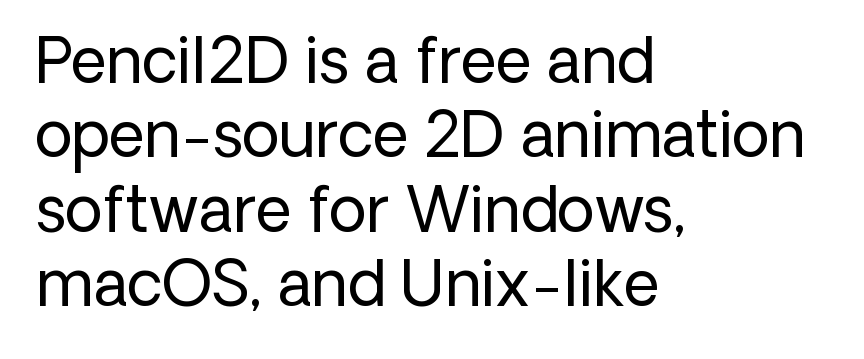
The line texture is even and compact thanks to regular tracking. Each letter's strokes conclude bluntly, with no projecting serifs. Any mark beneath the type? The region is blank. The letters stand straight up with perfectly vertical stems.
